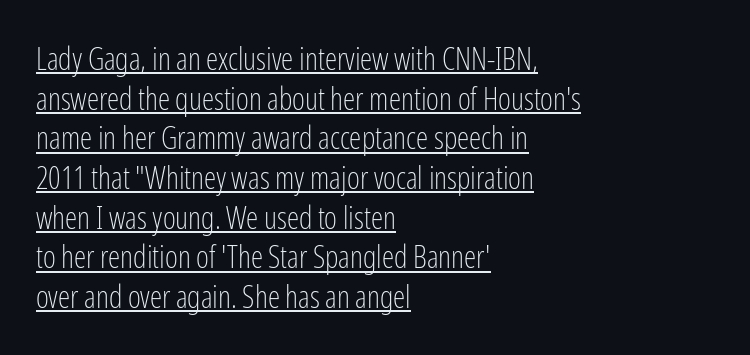
The image shows 31 px light, condensed sans-serif type, upright; set left-aligned, normal line spacing (1.28x), normal letter spacing, underlined; low stroke contrast and a medium x-height.
